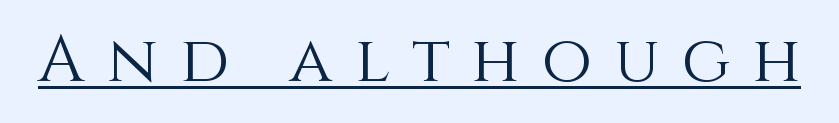
The image shows 65 px light type, upright; set unusually wide letter spacing (+0.34 em), underlined; a large x-height.
